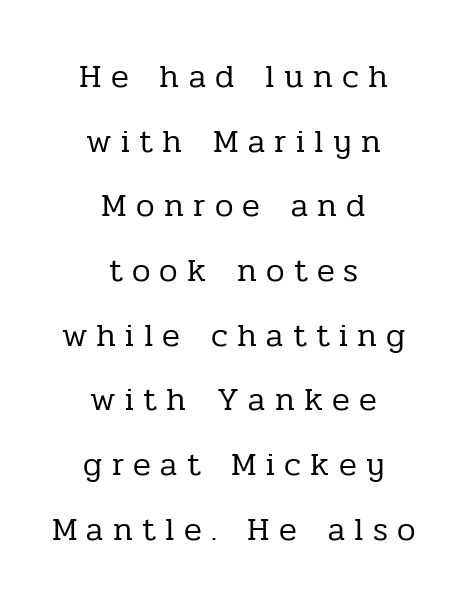
{"serif": "yes", "italic": "no", "bold": "no", "weight": "regular", "width": "normal", "stroke_contrast": "low", "x_height": "medium", "monospaced": "no", "underline": "no", "align": "center", "line_spacing": "loose", "line_spacing_ratio": 1.96, "letter_spacing": "wide", "letter_spacing_em": 0.28, "glyph_px": 33}
